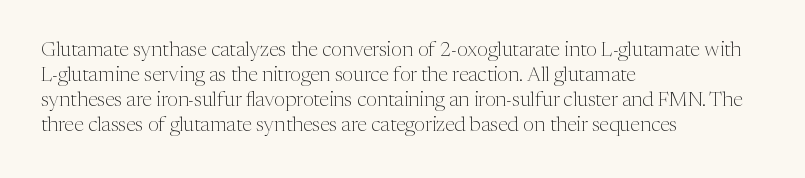
{"italic": "no", "bold": "no", "underline": "no", "align": "left", "line_spacing": "normal", "line_spacing_ratio": 1.25, "letter_spacing": "normal", "letter_spacing_em": 0.0, "glyph_px": 20}
